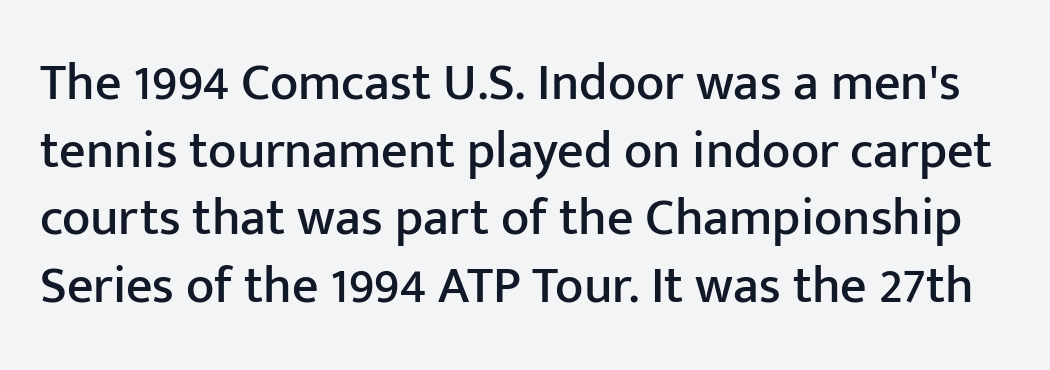
The image shows 52 px sans-serif type, upright; set normal line spacing (1.3x), normal letter spacing, not underlined; low stroke contrast and a medium x-height.
